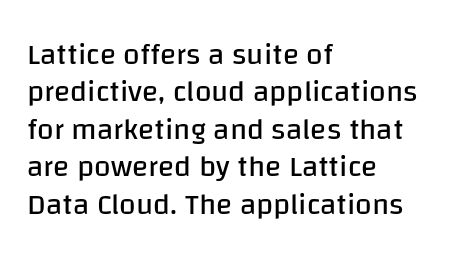
The image shows 30 px regular-weight sans-serif type, upright; set left-aligned, normal line spacing (1.25x), normal letter spacing, not underlined; low stroke contrast and a large x-height.
